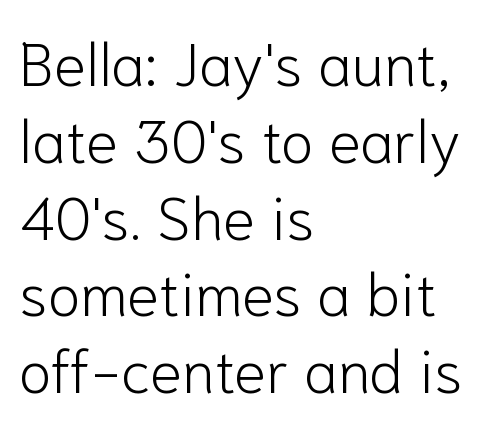
The image shows 60 px light sans-serif type, upright; set left-aligned, normal line spacing (1.28x), normal letter spacing, not underlined; low stroke contrast and a medium x-height.
